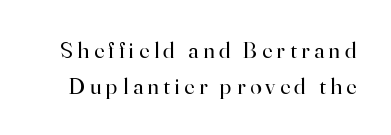
Q: Is the text bold? A: No.
Q: Is the text italic (slanted)? A: No, it is upright.
Q: Is the text underlined? A: No.
Q: Is the spacing between letters normal or unusually wide? A: Unusually wide.
Q: Is the spacing between lines tight, normal or loose? A: Normal.
